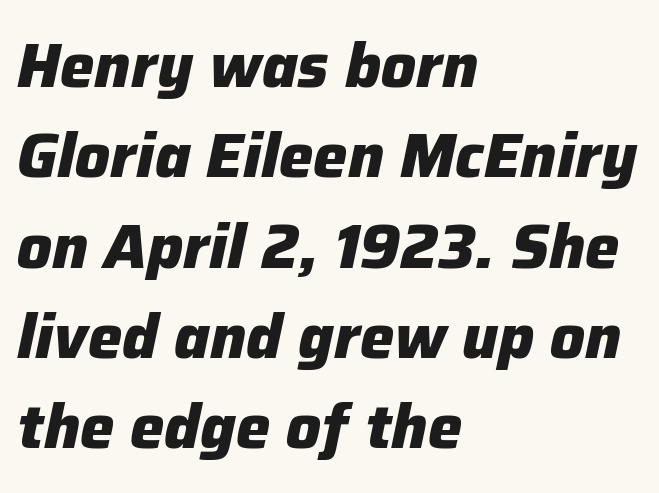
{"italic": "yes", "lean": "right", "slant_degrees": 12, "bold": "yes", "weight": "heavy", "width": "normal", "stroke_contrast": "low", "x_height": "medium", "monospaced": "no", "underline": "no", "align": "left", "line_spacing": "normal", "line_spacing_ratio": 1.48, "letter_spacing": "normal", "letter_spacing_em": 0.0, "glyph_px": 61}
